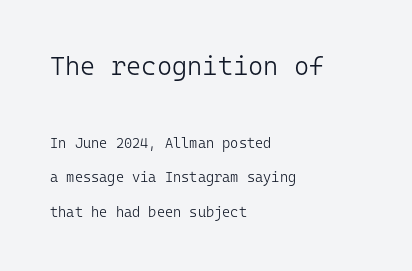
Q: Is the text bold? A: No.
Q: Is the text italic (slanted)? A: No, it is upright.
Q: Is the text underlined? A: No.
Q: How is the paragraph aligned? A: Left-aligned.
Q: Is the spacing between letters normal or unusually wide? A: Normal.
Q: Is the spacing between lines tight, normal or loose? A: Loose.
Q: Which block of text is set in a larger size, the first (top) or the second (bottom)? A: The first (top) one.
